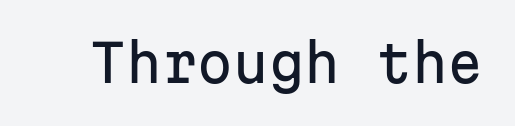
Q: Is the text italic (slanted)? A: No, it is upright.
Q: Is the typeface a serif or a sans-serif typeface? A: Sans-serif.
Q: Is the text underlined? A: No.
Q: Is the spacing between letters normal or unusually wide? A: Normal.
Q: Width (condensed, normal, or wide)? A: Normal.
Q: Stroke contrast? A: Low.
Q: x-height? A: Medium.
Q: Monospaced? A: Yes.
